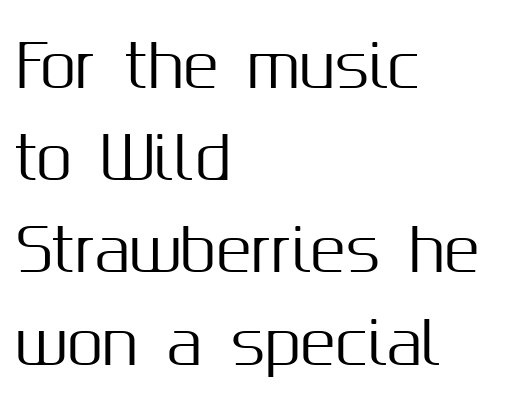
{"serif": "no", "italic": "no", "width": "normal", "stroke_contrast": "medium", "x_height": "medium", "monospaced": "no", "underline": "no", "align": "left", "line_spacing": "normal", "line_spacing_ratio": 1.59, "letter_spacing": "normal", "letter_spacing_em": 0.0, "glyph_px": 58}
